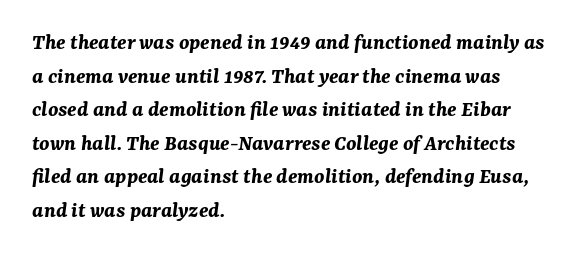
The typography opts for an oblique posture over an upright one. This is heavy type, rendered in bold. Compared with typical paragraphs, the rows here are spaced about the same. A classic flush-left, rag-right setting is used for this passage.
